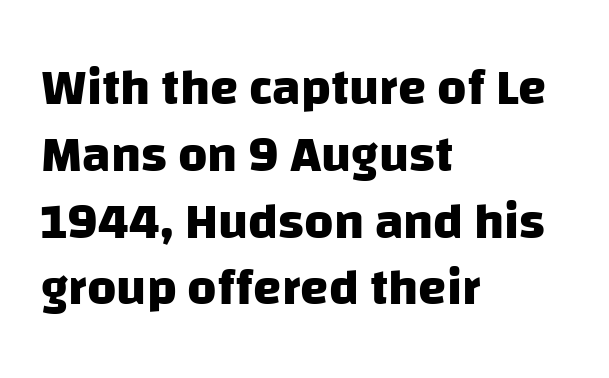
The image shows 51 px heavy sans-serif type; set left-aligned, normal line spacing (1.31x), normal letter spacing, not underlined; low stroke contrast and a large x-height.
